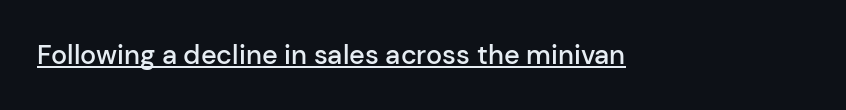
{"italic": "no", "bold": "semi", "underline": "yes", "letter_spacing": "normal", "letter_spacing_em": 0.0, "glyph_px": 27}
